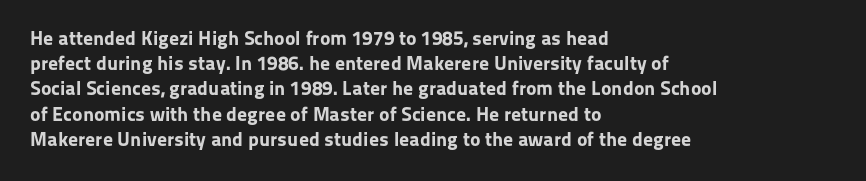
{"italic": "no", "bold": "yes", "underline": "no", "align": "left", "line_spacing": "normal", "line_spacing_ratio": 1.26, "letter_spacing": "normal", "letter_spacing_em": 0.0, "glyph_px": 20}
